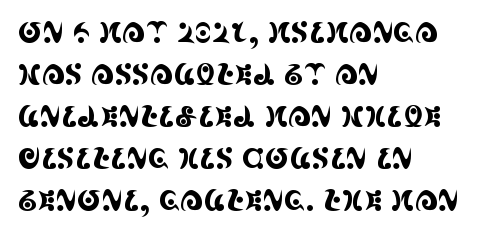
You could call the tracking neutral — neither tight nor loose. You can tell from the footed stems that serif type was used. Visually the block forms a straight wall on the left and a jagged coastline on the right. The leading is moderate, giving the passage an even texture. Descenders hang freely into open space.
